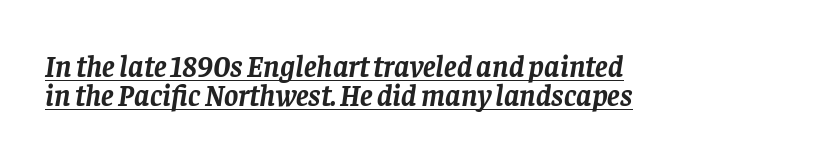
Q: Is the text bold? A: Yes.
Q: Is the text italic (slanted)? A: Yes, it leans right by about 8 degrees.
Q: Is the typeface a serif or a sans-serif typeface? A: Serif.
Q: Is the text underlined? A: Yes.
Q: How is the paragraph aligned? A: Left-aligned.
Q: Is the spacing between letters normal or unusually wide? A: Normal.
Q: Is the spacing between lines tight, normal or loose? A: Tight.
Q: Width (condensed, normal, or wide)? A: Normal.
Q: Stroke contrast? A: Low.
Q: x-height? A: Large.
Q: Monospaced? A: No.
